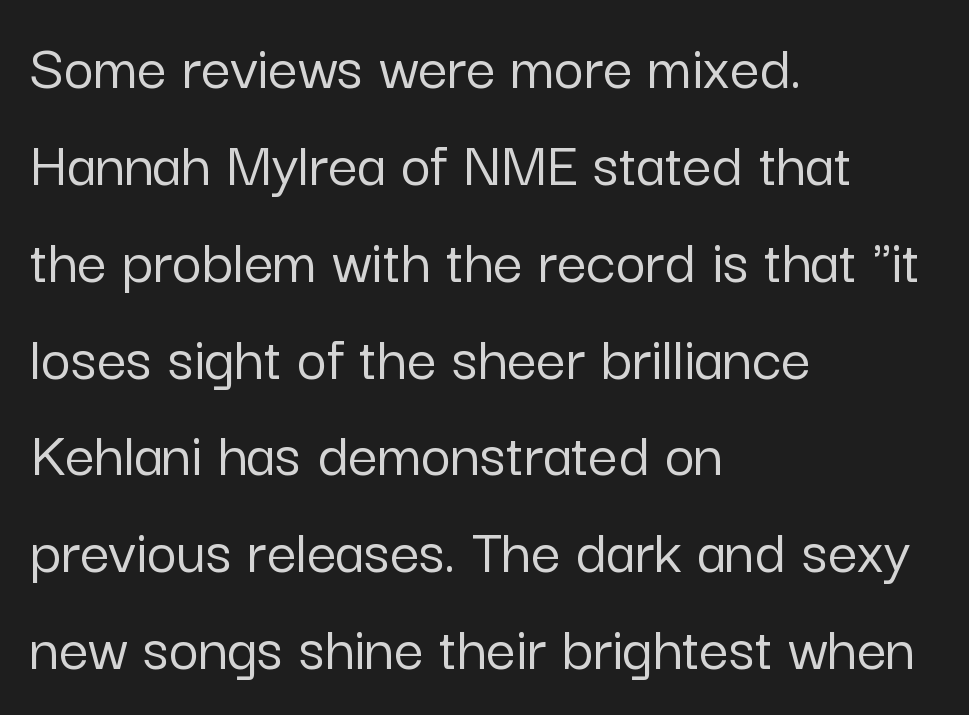
These lines sit exactly where default settings would place them. Here the designer chose a conventional face with non-uniform glyph widths. These lines are composed in type without serifs. Decoration check: the copy has no underline. Tracking here is standard; glyphs follow each other at the usual distance.
